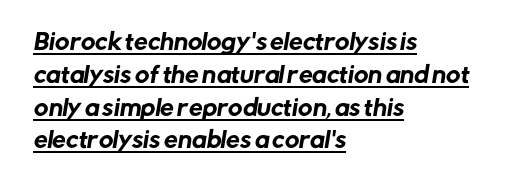
The image shows 22 px text type; set left-aligned, normal line spacing (1.49x), normal letter spacing, underlined.
